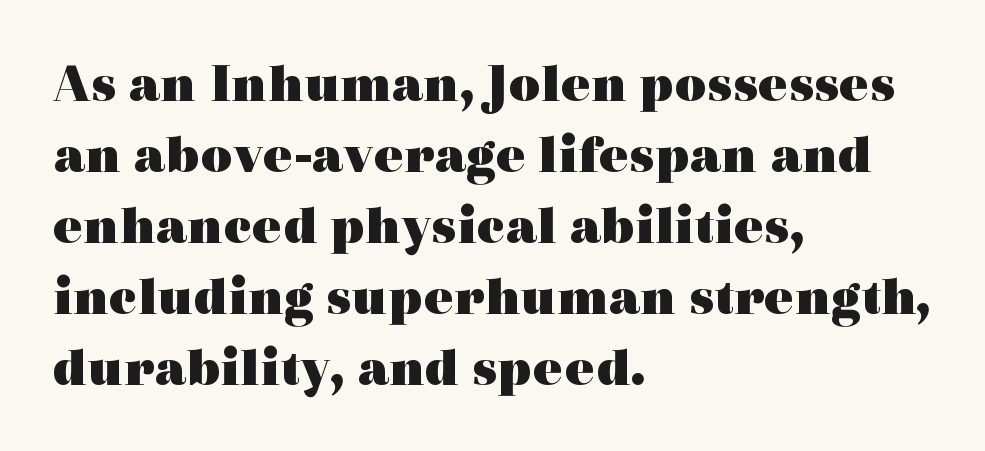
Q: Is the text bold? A: Yes.
Q: Is the text italic (slanted)? A: No, it is upright.
Q: Is the typeface a serif or a sans-serif typeface? A: Serif.
Q: Is the text underlined? A: No.
Q: How is the paragraph aligned? A: Left-aligned.
Q: Is the spacing between letters normal or unusually wide? A: Normal.
Q: Is the spacing between lines tight, normal or loose? A: Normal.
Q: Width (condensed, normal, or wide)? A: Wide.
Q: x-height? A: Medium.
Q: Monospaced? A: No.
